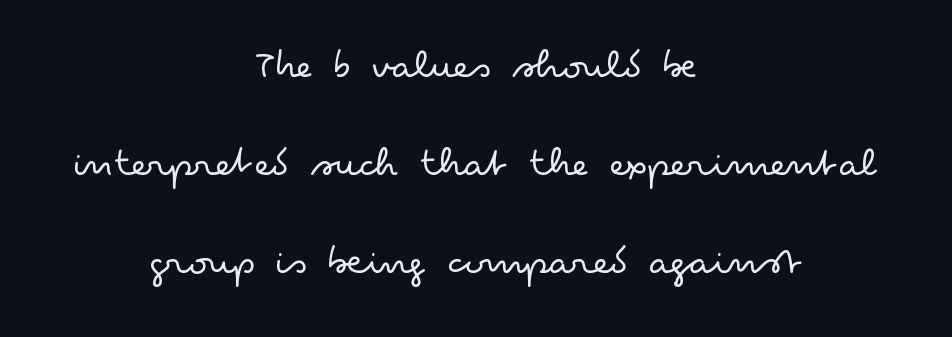
The image shows 43 px light, wide sans-serif type, upright; set centered, loose line spacing (2.28x), normal letter spacing, not underlined; low stroke contrast and a small x-height.
